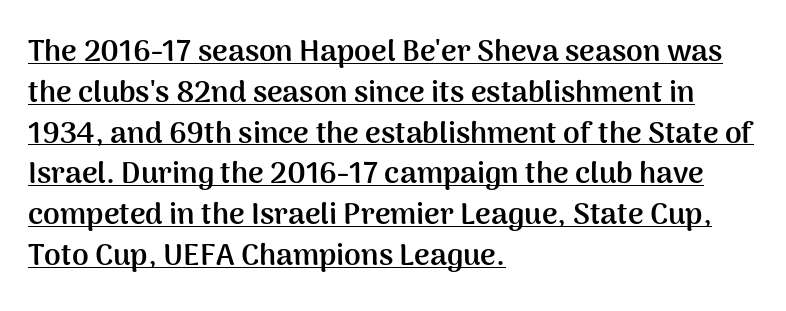
The image shows 30 px semibold sans-serif type, upright; set left-aligned, normal line spacing (1.36x), normal letter spacing, underlined; medium stroke contrast and a medium x-height.
